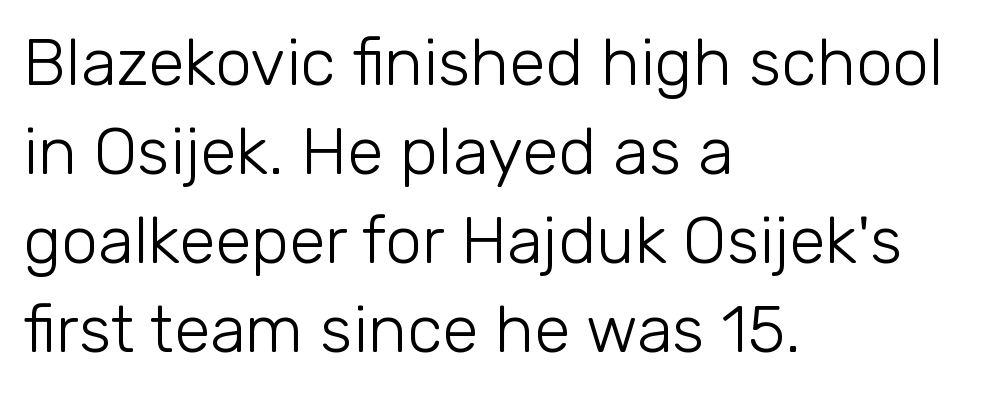
{"serif": "no", "italic": "no", "bold": "no", "weight": "light", "width": "normal", "stroke_contrast": "low", "x_height": "medium", "monospaced": "no", "underline": "no", "align": "left", "line_spacing": "normal", "line_spacing_ratio": 1.35, "letter_spacing": "normal", "letter_spacing_em": 0.0, "glyph_px": 66}
